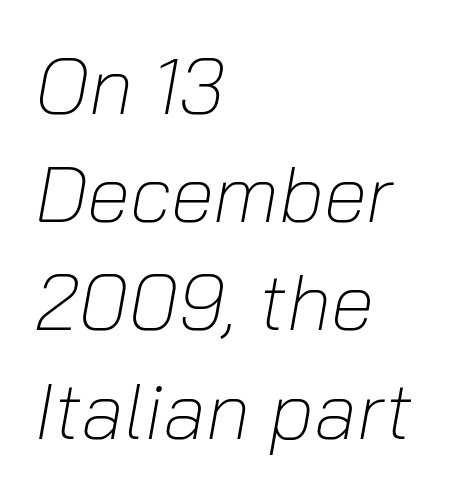
A clean baseline with only descenders dipping below it. Leftover space on each line is placed entirely after the last word. Leading: standard. The letterforms sit shoulder to shoulder at normal distance.
